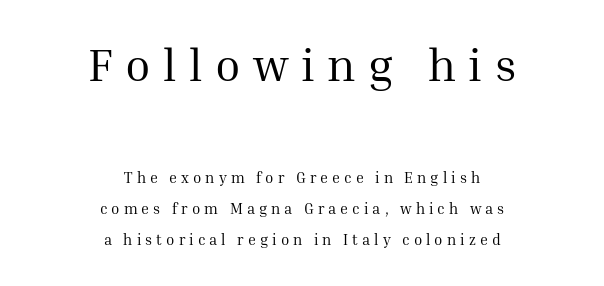
Vertical spacing — loose. The tracking reads as deliberately expanded to a designer's eye. Caption: upper text group enlarged, lower text group reduced. Proportional: the letters do not fall into vertical columns. The weight would be labelled regular, book, light, or lighter still. The lines are quadded center.
